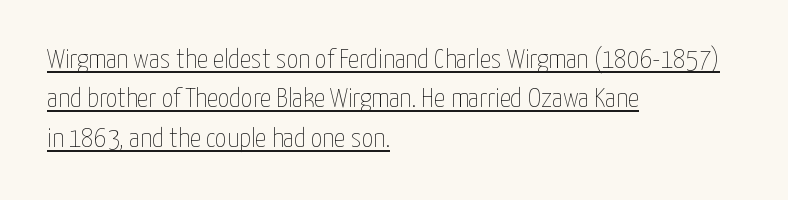
The image shows 28 px thin, condensed type, upright; set left-aligned, normal line spacing (1.41x), normal letter spacing, underlined; low stroke contrast and a medium x-height.
